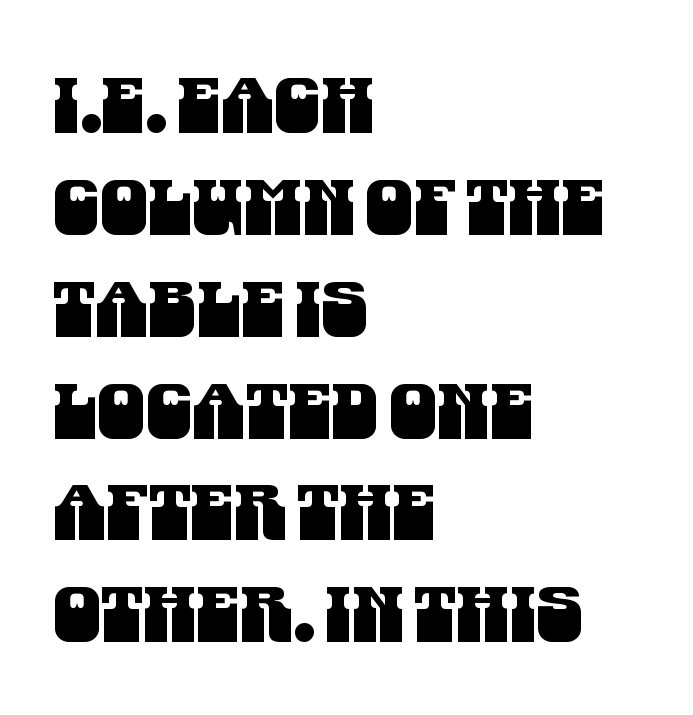
Q: Is the typeface a serif or a sans-serif typeface? A: Sans-serif.
Q: Is the text underlined? A: No.
Q: How is the paragraph aligned? A: Left-aligned.
Q: Is the spacing between letters normal or unusually wide? A: Normal.
Q: Is the spacing between lines tight, normal or loose? A: Normal.
Q: Width (condensed, normal, or wide)? A: Condensed.
Q: Stroke contrast? A: Medium.
Q: x-height? A: Large.
Q: Monospaced? A: No.
